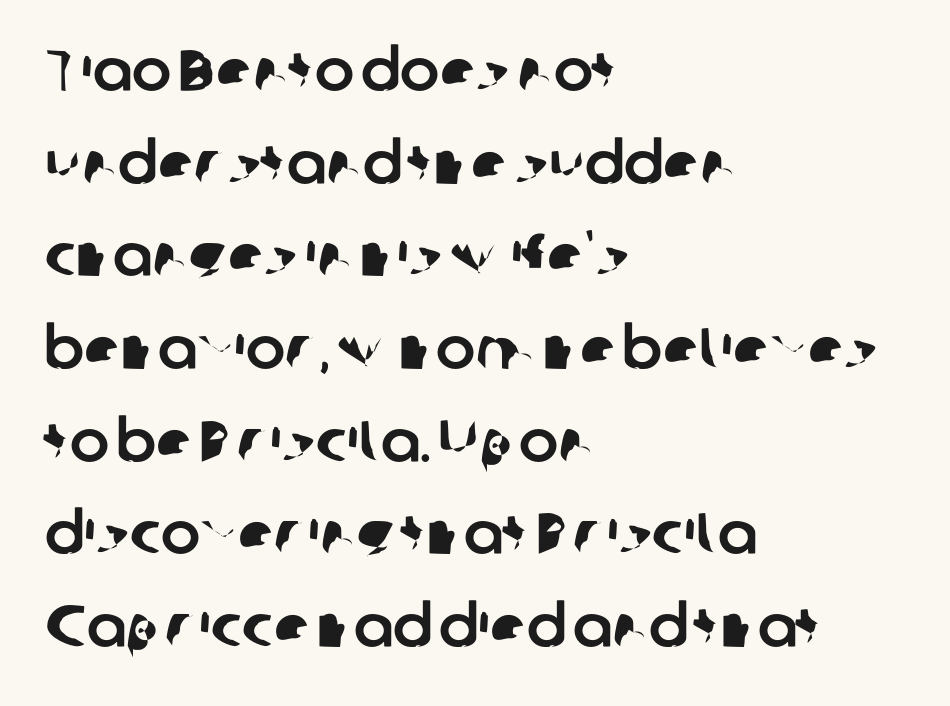
Q: Is the typeface a serif or a sans-serif typeface? A: Sans-serif.
Q: Is the text underlined? A: No.
Q: How is the paragraph aligned? A: Left-aligned.
Q: Is the spacing between letters normal or unusually wide? A: Normal.
Q: Is the spacing between lines tight, normal or loose? A: Normal.
Q: Width (condensed, normal, or wide)? A: Normal.
Q: Stroke contrast? A: Low.
Q: x-height? A: Medium.
Q: Monospaced? A: No.
